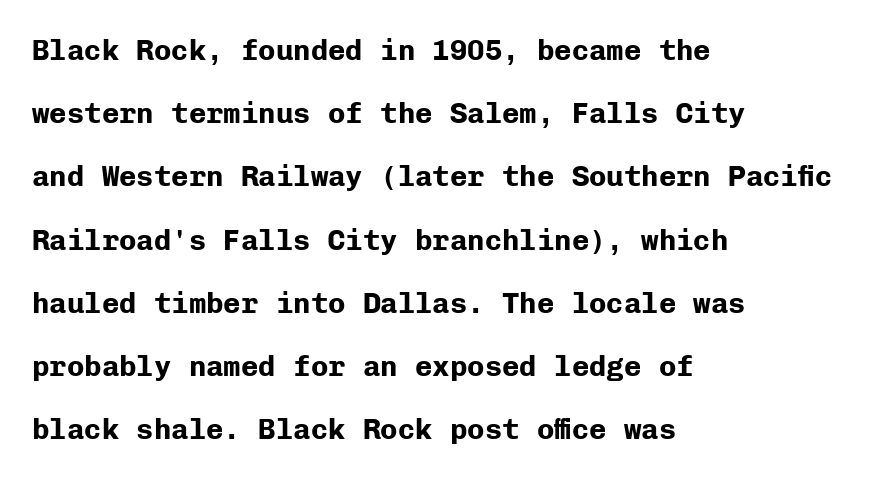
Characters remain perfectly vertical along every line. Each letter's strokes conclude bluntly, with no projecting serifs. Here the designer chose a console-style face with uniform glyph widths. The face used here has the dense, thick strokes of a bold. The lines are spread far apart with generous leading. The rag falls on the right side of this text block.
